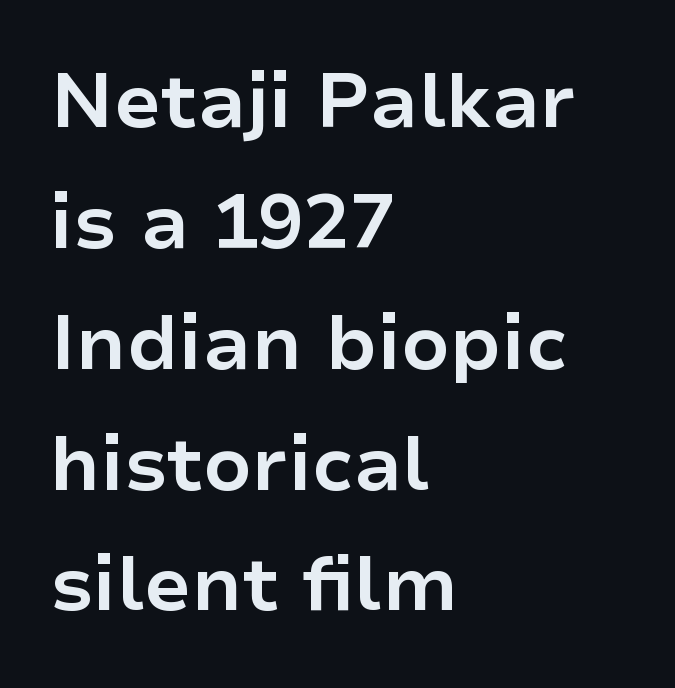
{"serif": "no", "italic": "no", "bold": "yes", "weight": "bold", "width": "normal", "stroke_contrast": "low", "x_height": "medium", "monospaced": "no", "underline": "no", "align": "left", "line_spacing": "normal", "line_spacing_ratio": 1.59, "letter_spacing": "normal", "letter_spacing_em": 0.0, "glyph_px": 76}
